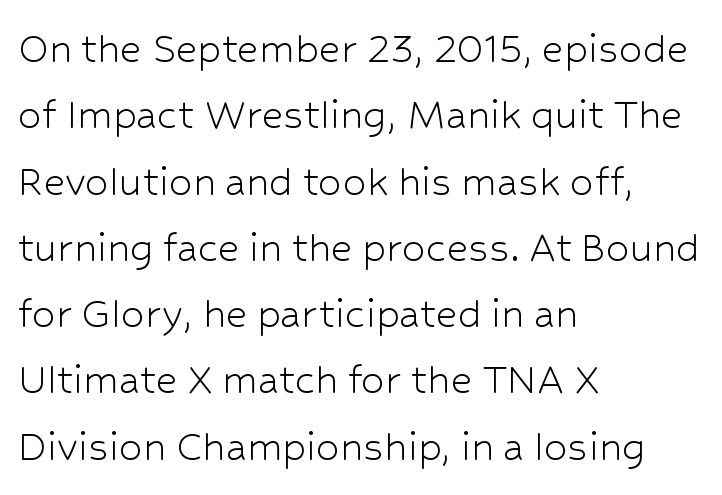
All the whitespace from short lines collects on the right. Each letter keeps its own natural width here, so spacing adapts to shape. This is the regular roman posture of the typeface. The rendering keeps characters at their native spacing. How would I describe the line gaps? Plain and ordinary. Weight: in the light-to-regular range.
